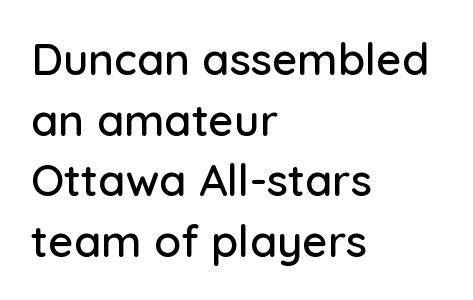
The image shows 44 px sans-serif type, upright; set left-aligned, normal line spacing (1.38x), normal letter spacing, not underlined; low stroke contrast and a medium x-height.
